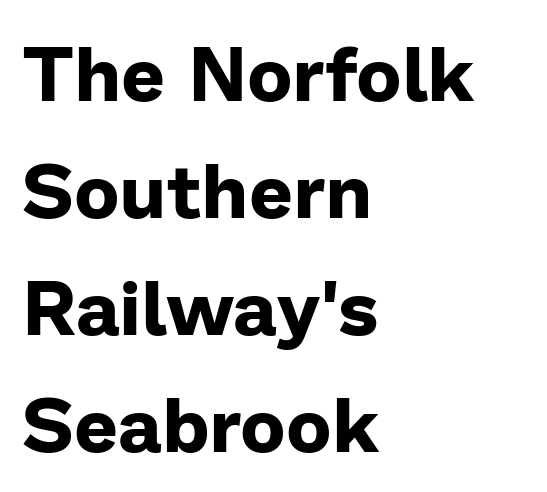
Does extra space separate the letters? No, they use regular spacing. In terms of letterform style, serifs are entirely absent. The typography opts for an upright posture over an oblique one. Strong, thick strokes mark this as bold type.
